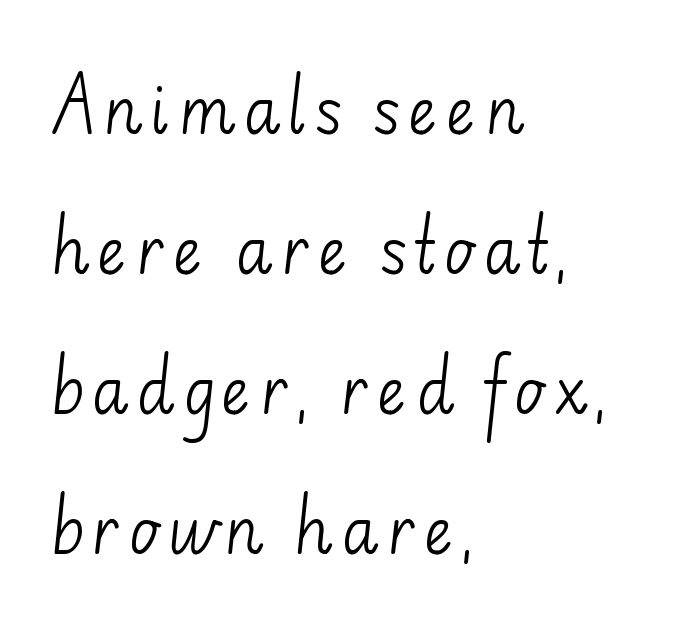
Q: Is the text bold? A: No.
Q: Is the text italic (slanted)? A: Yes.
Q: Is the typeface a serif or a sans-serif typeface? A: Sans-serif.
Q: Is the text underlined? A: No.
Q: How is the paragraph aligned? A: Left-aligned.
Q: Is the spacing between lines tight, normal or loose? A: Loose.
Q: Width (condensed, normal, or wide)? A: Normal.
Q: Stroke contrast? A: Low.
Q: x-height? A: Small.
Q: Monospaced? A: No.
